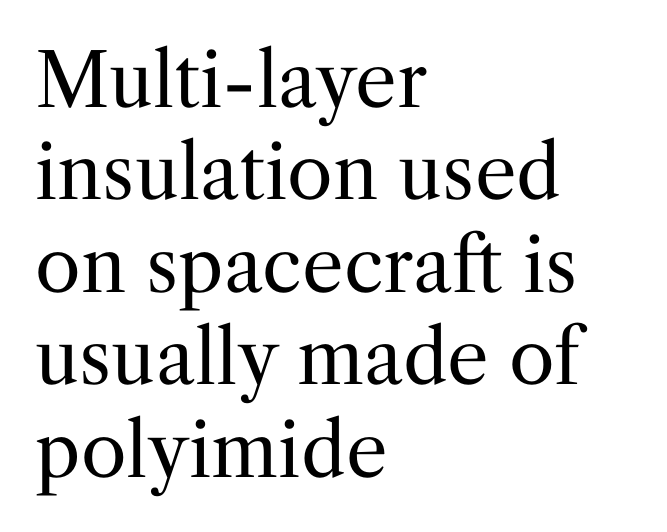
{"serif": "yes", "italic": "no", "bold": "no", "weight": "regular", "width": "normal", "stroke_contrast": "medium", "x_height": "medium", "monospaced": "no", "underline": "no", "align": "left", "line_spacing": "normal", "line_spacing_ratio": 1.25, "letter_spacing": "normal", "letter_spacing_em": 0.0, "glyph_px": 74}
